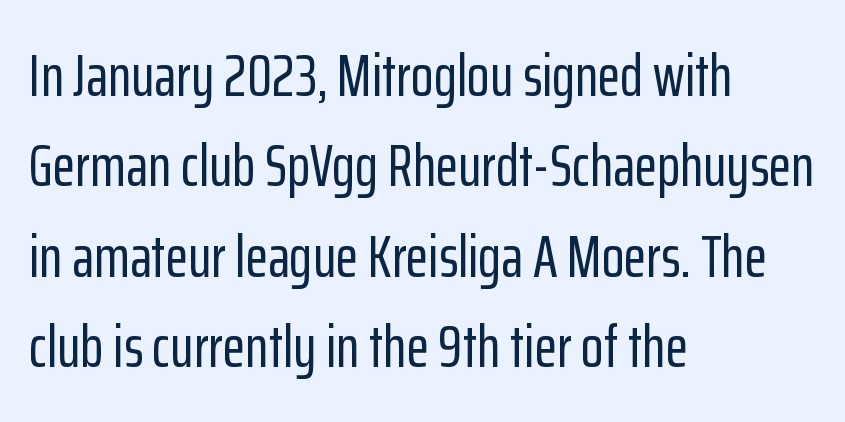
Q: Is the text italic (slanted)? A: No, it is upright.
Q: Is the typeface a serif or a sans-serif typeface? A: Sans-serif.
Q: Is the text underlined? A: No.
Q: How is the paragraph aligned? A: Left-aligned.
Q: Is the spacing between letters normal or unusually wide? A: Normal.
Q: Is the spacing between lines tight, normal or loose? A: Normal.
Q: Width (condensed, normal, or wide)? A: Condensed.
Q: Stroke contrast? A: Low.
Q: x-height? A: Medium.
Q: Monospaced? A: No.
